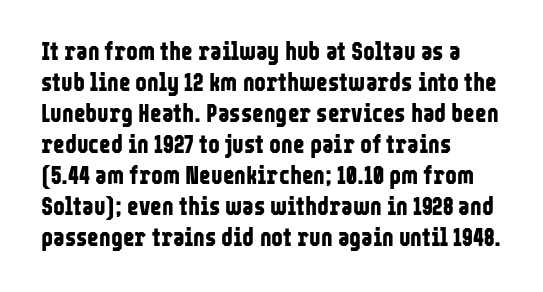
Q: Is the text bold? A: Yes.
Q: Is the text italic (slanted)? A: No, it is upright.
Q: Is the text underlined? A: No.
Q: How is the paragraph aligned? A: Left-aligned.
Q: Is the spacing between letters normal or unusually wide? A: Normal.
